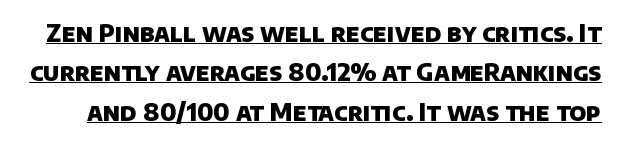
{"bold": "yes", "underline": "yes", "line_spacing": "normal", "line_spacing_ratio": 1.64, "letter_spacing": "normal", "letter_spacing_em": 0.0, "glyph_px": 24}
